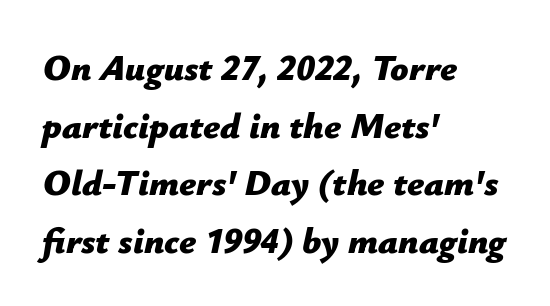
The image shows 36 px bold type, italic (leaning right); set left-aligned, normal line spacing (1.6x), normal letter spacing, not underlined; low stroke contrast and a medium x-height.
